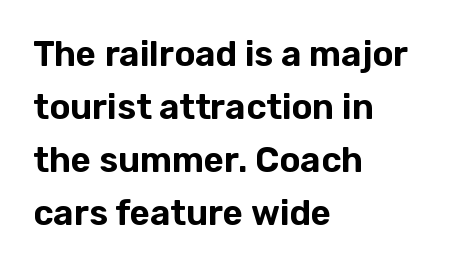
The image shows 35 px sans-serif type, upright; set left-aligned, normal line spacing (1.51x), normal letter spacing, not underlined; low stroke contrast and a medium x-height.
